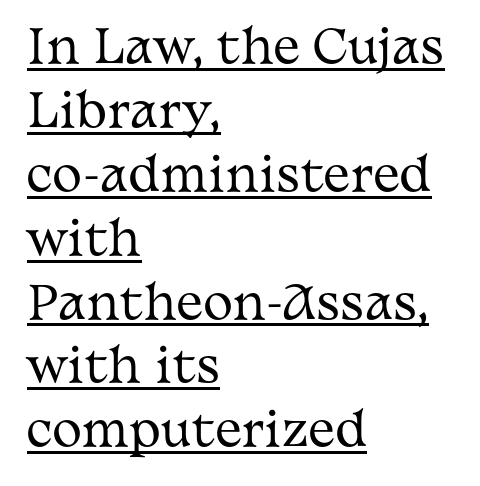
Q: Is the text bold? A: No.
Q: Is the text italic (slanted)? A: No, it is upright.
Q: Is the typeface a serif or a sans-serif typeface? A: Serif.
Q: Is the text underlined? A: Yes.
Q: How is the paragraph aligned? A: Left-aligned.
Q: Is the spacing between letters normal or unusually wide? A: Normal.
Q: Is the spacing between lines tight, normal or loose? A: Normal.
Q: Width (condensed, normal, or wide)? A: Wide.
Q: Stroke contrast? A: Medium.
Q: x-height? A: Medium.
Q: Monospaced? A: No.
